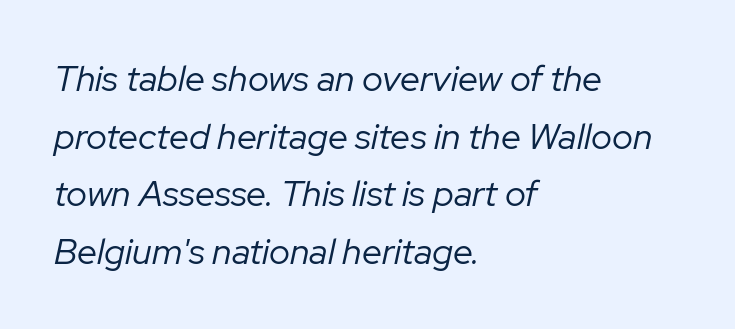
The image shows 36 px regular-weight type, italic (leaning right); set left-aligned, normal line spacing (1.6x), normal letter spacing, not underlined; low stroke contrast and a medium x-height.
